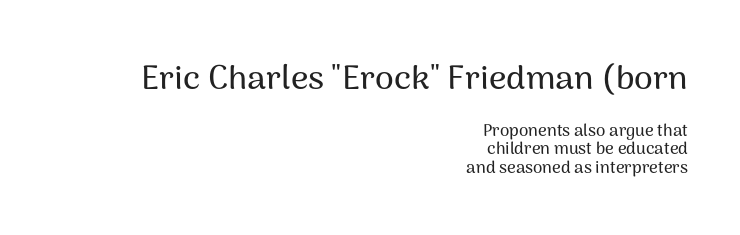
The block of text is dense from top to bottom, with scant space between rows. Underline: absent. Here the first block reads like a headline and the second like body copy. The setting favours the right margin, as signatures and pull-quotes sometimes do. Tracking here is standard; glyphs follow each other at the usual distance. These lines were composed using upright roman letters.
